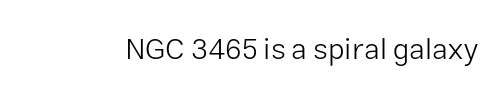
{"serif": "no", "italic": "no", "bold": "no", "weight": "light", "width": "normal", "stroke_contrast": "low", "x_height": "medium", "monospaced": "no", "underline": "no", "letter_spacing": "normal", "letter_spacing_em": 0.0, "glyph_px": 30}
